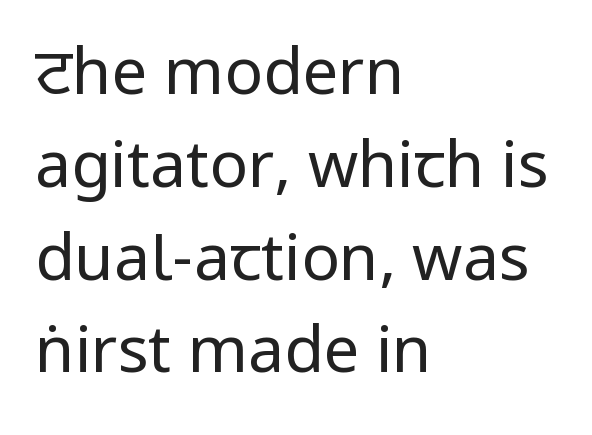
The rendering shows plain stroke endings on the letterforms — a sans-serif design. Lines of text with bare space underneath. Tall strokes in this sample are plumb rather than angled. In CSS terms this would be text-align: left.
